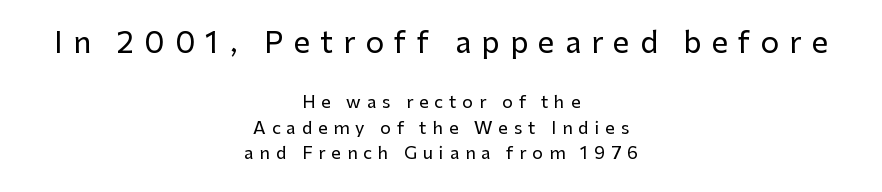
{"serif": "no", "italic": "no", "width": "normal", "stroke_contrast": "low", "x_height": "medium", "monospaced": "no", "underline": "no", "align": "center", "line_spacing": "normal", "line_spacing_ratio": 1.51, "letter_spacing": "wide", "letter_spacing_em": 0.35, "larger_block": "first", "size_ratio": 1.71, "glyph_px": 29}
